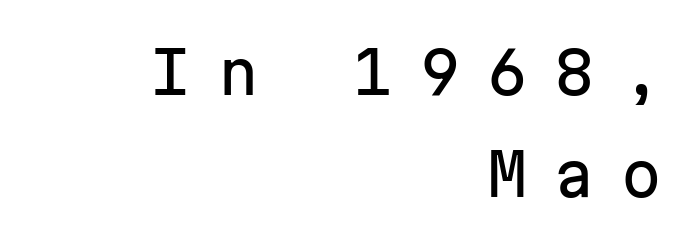
The image shows 58 px sans-serif type, upright, monospaced; set right-aligned, line spacing 1.76x, unusually wide letter spacing (+0.46 em), not underlined; low stroke contrast and a medium x-height.
